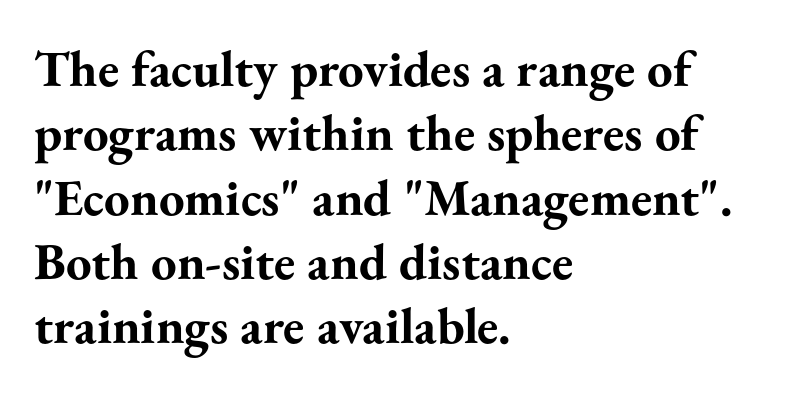
Descenders are the only things crossing below the line. Typesetter's note: full bold, strokes at maximum text heaviness. Tall strokes in this sample are plumb rather than angled. Old-style or modern, the face here clearly has serifs. Proportional: the letters do not fall into vertical columns. Inter-character spacing is left at the font's built-in metrics.
